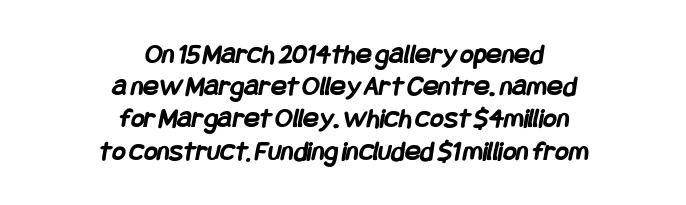
The image shows 29 px semibold, condensed sans-serif type; set centered, tight line spacing (1.11x), normal letter spacing, not underlined; low stroke contrast and a large x-height.
